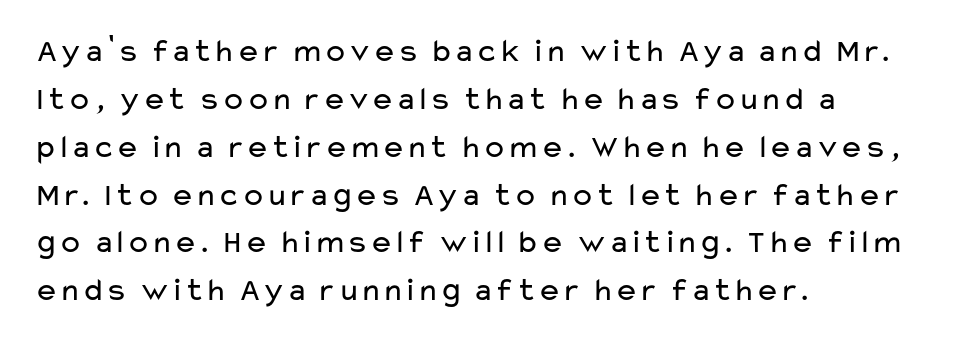
Nope, no serifs anywhere on these letters. Bold? No — there's no thickening of the strokes. Vertical strokes here are truly vertical. One-word summary of the alignment: left. Tracking value appears to be zero — textbook default spacing.
